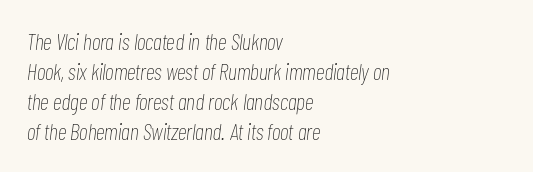
{"italic": "yes", "lean": "right", "slant_degrees": 7, "bold": "no", "underline": "no", "align": "left", "line_spacing": "normal", "line_spacing_ratio": 1.3, "letter_spacing": "normal", "letter_spacing_em": 0.0, "glyph_px": 23}
